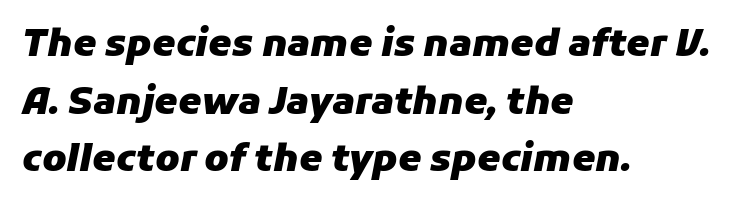
The type is set solid horizontally, with unmodified tracking. Italic: yes, the glyphs are oblique. Reading down the column, the eye jumps a familiar distance to each next line. This sample is left-justified, so line endings fall wherever the words run out. You could not count columns in this text — the font is proportionally spaced.
